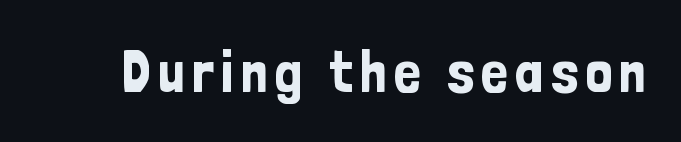
Q: Is the text italic (slanted)? A: No, it is upright.
Q: Is the typeface a serif or a sans-serif typeface? A: Sans-serif.
Q: Is the text underlined? A: No.
Q: Width (condensed, normal, or wide)? A: Condensed.
Q: Stroke contrast? A: Low.
Q: x-height? A: Medium.
Q: Monospaced? A: No.
